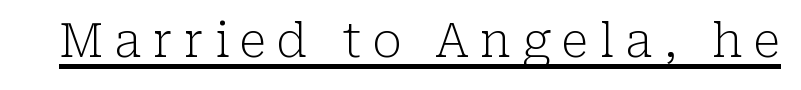
Q: Is the text bold? A: No.
Q: Is the text italic (slanted)? A: No, it is upright.
Q: Is the typeface a serif or a sans-serif typeface? A: Serif.
Q: Is the text underlined? A: Yes.
Q: Is the spacing between letters normal or unusually wide? A: Unusually wide.
Q: Width (condensed, normal, or wide)? A: Normal.
Q: Stroke contrast? A: Low.
Q: x-height? A: Medium.
Q: Monospaced? A: No.
